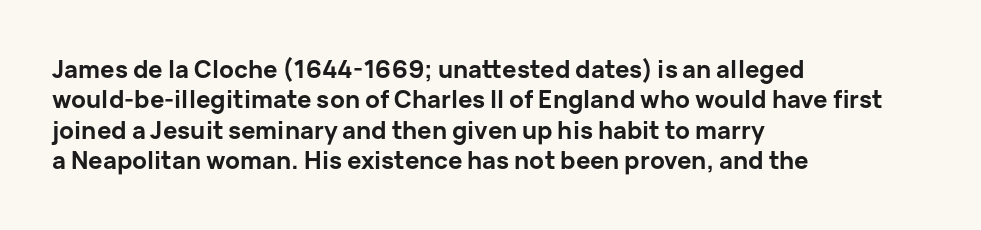
The image shows 24 px bold type, upright; set left-aligned, normal line spacing (1.27x), normal letter spacing, not underlined.
